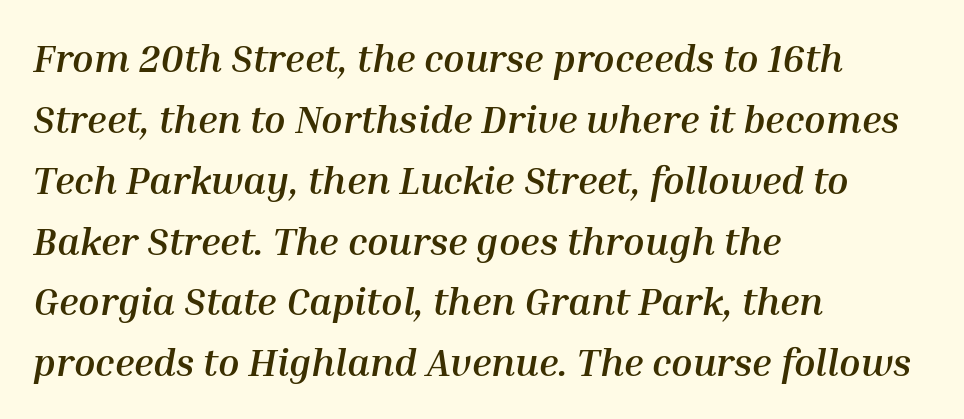
Q: Is the text bold? A: Yes.
Q: Is the text italic (slanted)? A: Yes, it leans right by about 10 degrees.
Q: Is the text underlined? A: No.
Q: How is the paragraph aligned? A: Left-aligned.
Q: Is the spacing between letters normal or unusually wide? A: Normal.
Q: Is the spacing between lines tight, normal or loose? A: Normal.
Q: Width (condensed, normal, or wide)? A: Normal.
Q: Stroke contrast? A: Medium.
Q: x-height? A: Medium.
Q: Monospaced? A: No.
